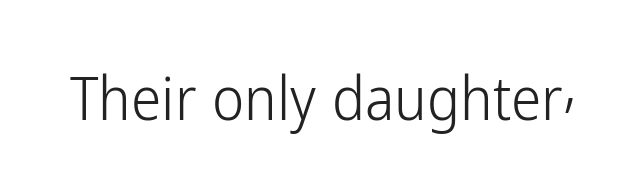
Q: Is the text bold? A: No.
Q: Is the text italic (slanted)? A: No, it is upright.
Q: Is the typeface a serif or a sans-serif typeface? A: Sans-serif.
Q: Is the text underlined? A: No.
Q: Is the spacing between letters normal or unusually wide? A: Normal.
Q: Width (condensed, normal, or wide)? A: Condensed.
Q: Stroke contrast? A: Low.
Q: x-height? A: Medium.
Q: Monospaced? A: No.
